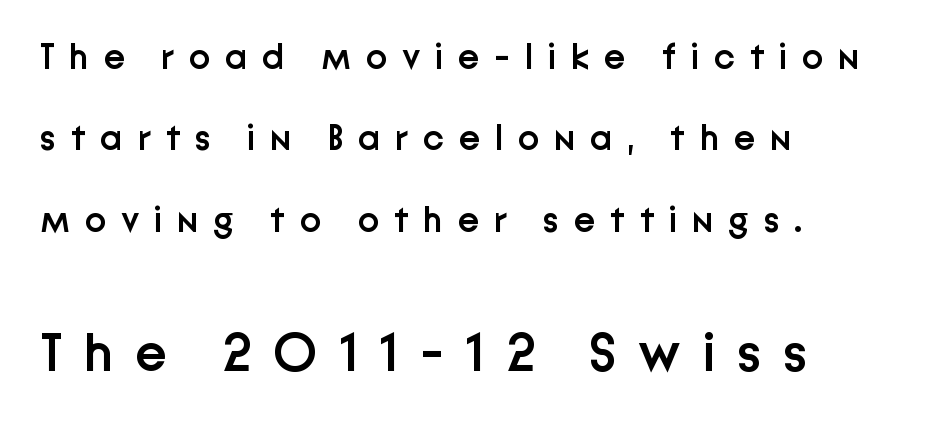
{"serif": "no", "italic": "no", "bold": "semi", "weight": "semibold", "width": "normal", "stroke_contrast": "low", "x_height": "medium", "monospaced": "no", "underline": "no", "align": "left", "line_spacing": "loose", "line_spacing_ratio": 2.26, "letter_spacing": "wide", "letter_spacing_em": 0.41, "larger_block": "second", "size_ratio": 1.5, "glyph_px": 54}
